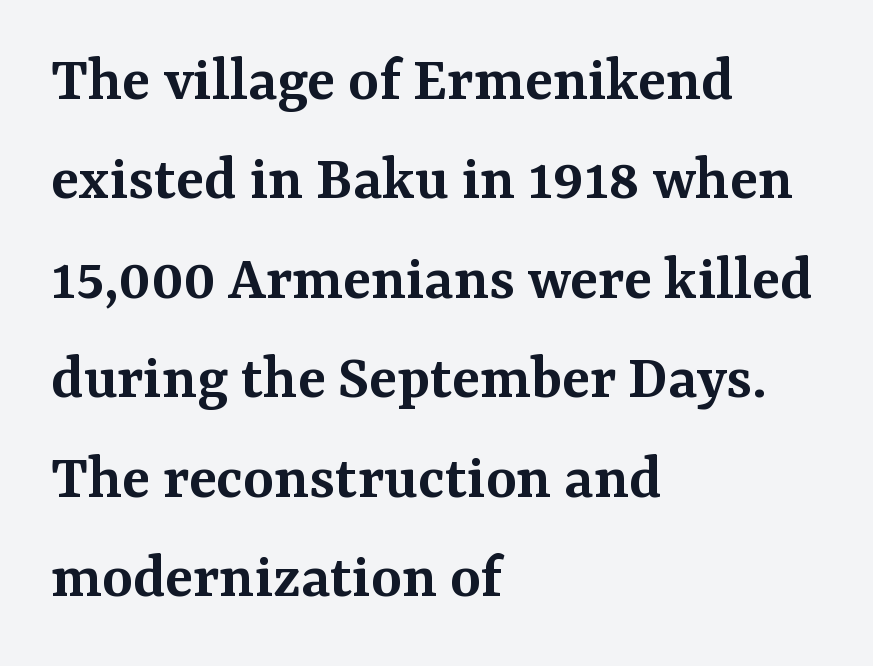
The image shows 65 px semibold serif type, upright; set left-aligned, normal line spacing (1.53x), normal letter spacing, not underlined; medium stroke contrast and a medium x-height.
